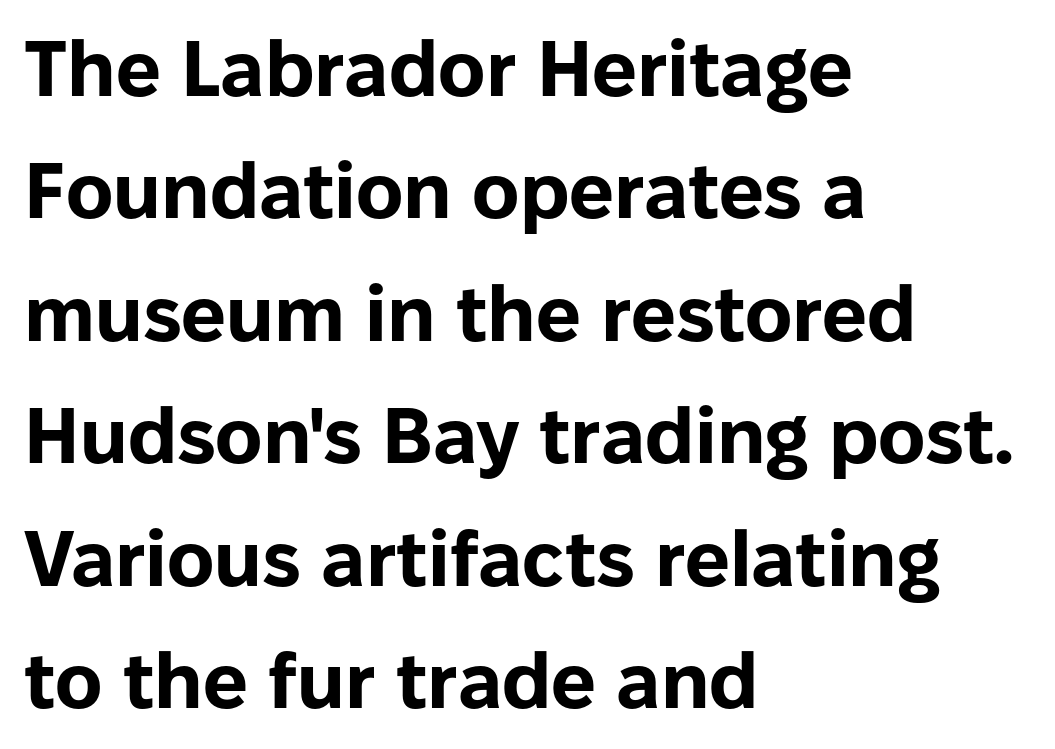
There is no visible air inserted between adjacent glyphs. The rendering uses natural spacing where letterforms have individual widths. Descenders hang freely into open space. This is sans-serif lettering, the kind often seen on screens and signage.
